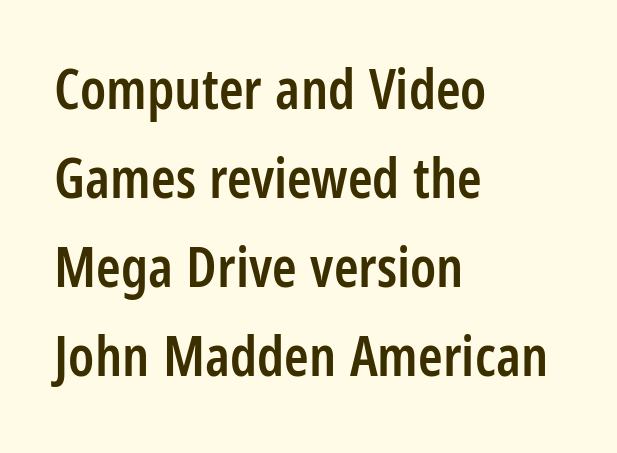
Every character sits straight up, as roman type does. Here the designer chose a conventional face with non-uniform glyph widths. Compared with typical paragraphs, the rows here are spaced about the same. Visually the block forms a straight wall on the left and a jagged coastline on the right. The glyphs are unaccompanied by any horizontal stroke below them. The passage shown is typeset with a sans-serif family.
